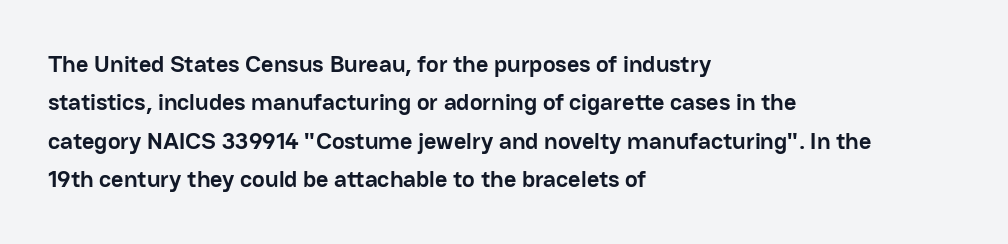
The image shows 24 px bold type, upright; set left-aligned, normal line spacing (1.6x), normal letter spacing, not underlined.
